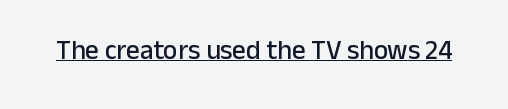
In terms of letterspacing, this is plain default setting. Ascenders rise straight up at ninety degrees. Underline: present.
